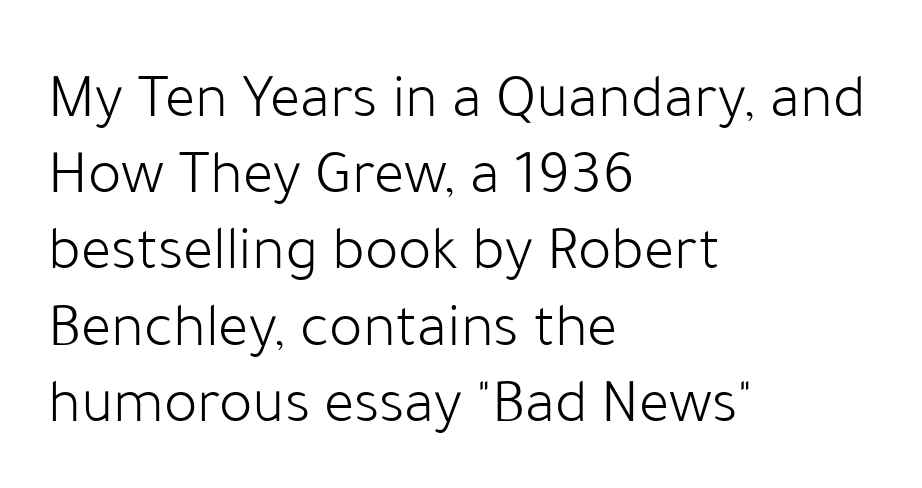
One-word summary of the alignment: left. Bold? No — there's no thickening of the strokes. Characters remain perfectly vertical along every line. Glyph-to-glyph distance matches everyday printed text. A sans-serif font was chosen for this passage. A typesetter would call this proportional, since set widths differ per character.
